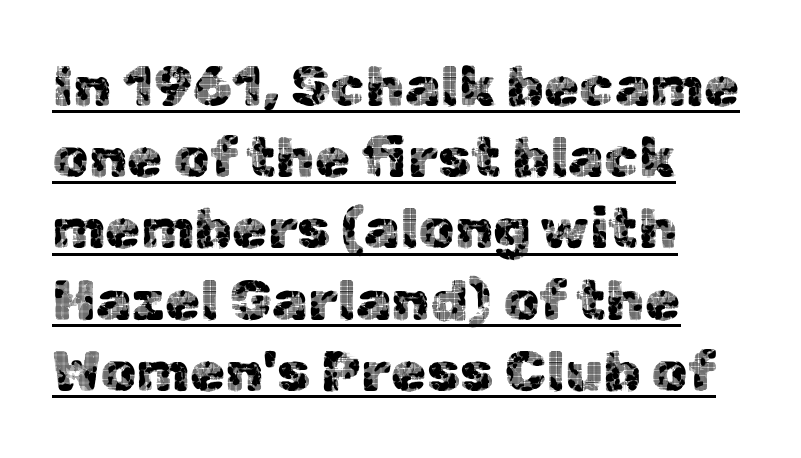
{"serif": "no", "italic": "no", "width": "normal", "x_height": "medium", "monospaced": "no", "underline": "yes", "align": "left", "line_spacing": "normal", "line_spacing_ratio": 1.25, "letter_spacing": "normal", "letter_spacing_em": 0.0, "glyph_px": 57}
